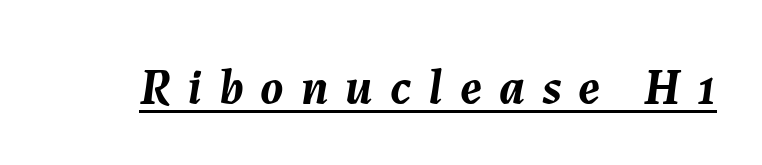
The image shows 50 px semibold type, italic (leaning right); set unusually wide letter spacing (+0.34 em), underlined; medium stroke contrast and a medium x-height.
